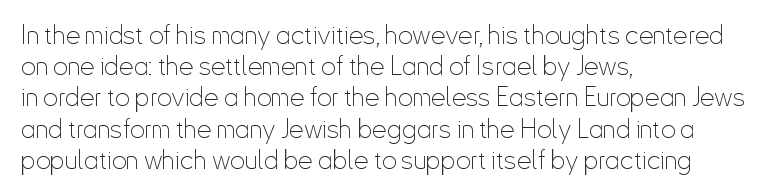
One-word summary of the alignment: left. In terms of letterspacing, this is plain default setting. The words here are not underlined. The characters are drawn with everyday or finer stroke widths. The letters stand straight up with perfectly vertical stems.
